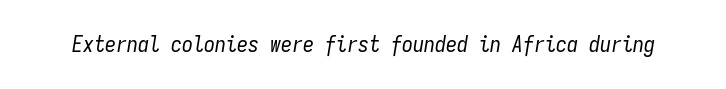
{"italic": "yes", "lean": "right", "slant_degrees": 9, "bold": "no", "underline": "no", "letter_spacing": "normal", "letter_spacing_em": 0.0, "glyph_px": 22}
